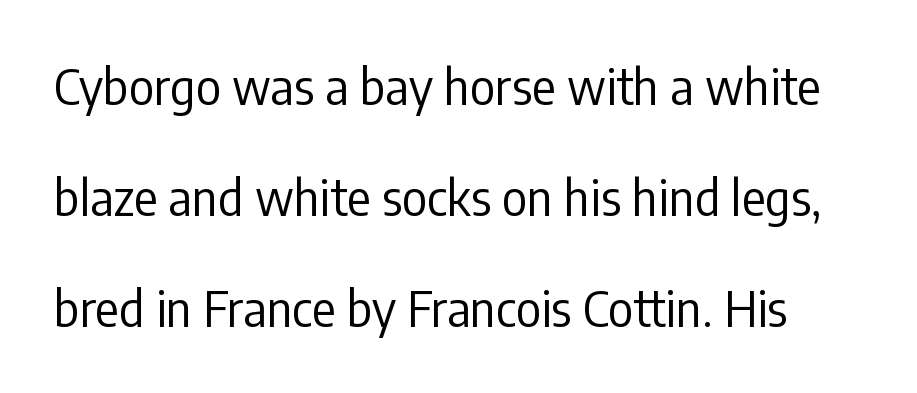
Nope, not italic — everything's standing straight. Do the characters align in a grid? No, the font is proportional. In terms of letterspacing, this is plain default setting. Anything drawn beneath the words? Only blank space. A quiet, ordinary-to-light weight characterises the typeface. The text was rendered using a sans face with plain stroke endings.
